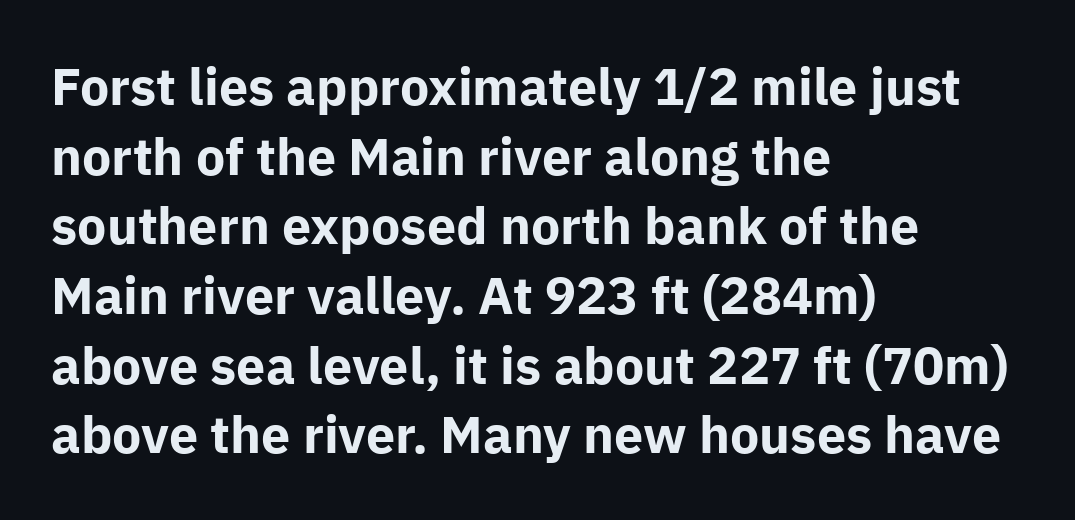
The image shows 52 px bold sans-serif type, upright; set left-aligned, normal line spacing (1.34x), normal letter spacing, not underlined; low stroke contrast and a medium x-height.
